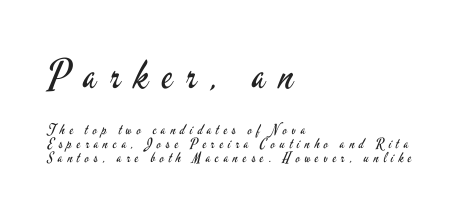
{"serif": "no", "bold": "no", "weight": "regular", "width": "condensed", "stroke_contrast": "low", "x_height": "small", "monospaced": "no", "underline": "no", "align": "left", "line_spacing": "tight", "line_spacing_ratio": 1.0, "letter_spacing": "wide", "letter_spacing_em": 0.34, "larger_block": "first", "size_ratio": 2.86, "glyph_px": 40}
